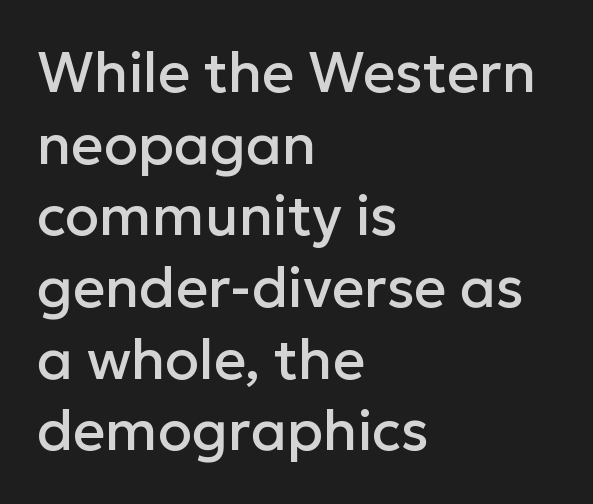
Q: Is the text italic (slanted)? A: No, it is upright.
Q: Is the typeface a serif or a sans-serif typeface? A: Sans-serif.
Q: Is the text underlined? A: No.
Q: How is the paragraph aligned? A: Left-aligned.
Q: Is the spacing between letters normal or unusually wide? A: Normal.
Q: Is the spacing between lines tight, normal or loose? A: Normal.
Q: Width (condensed, normal, or wide)? A: Normal.
Q: Stroke contrast? A: Low.
Q: x-height? A: Medium.
Q: Monospaced? A: No.
